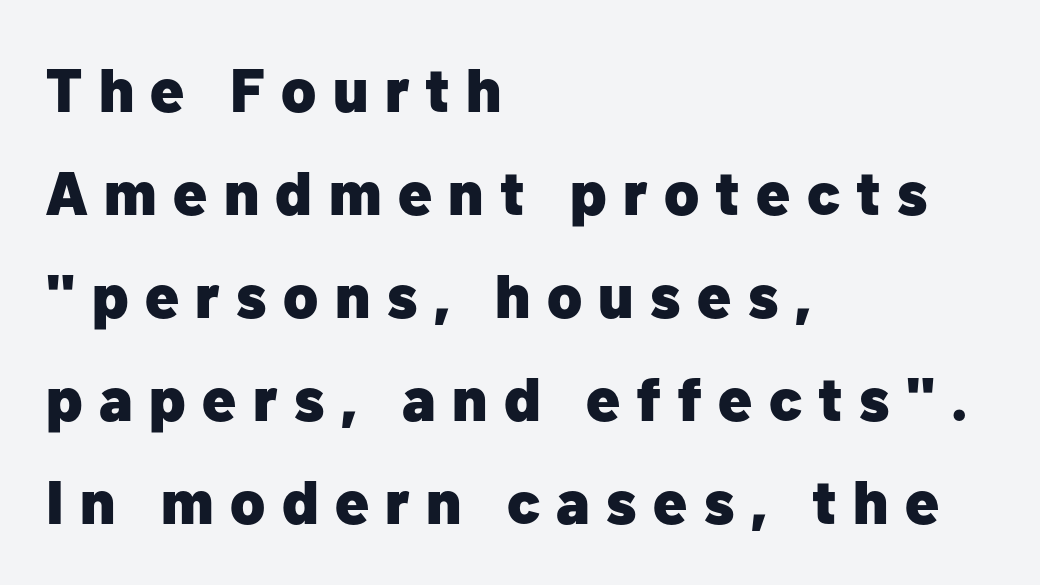
When letters stand straight like this, we call the style roman or upright. Proportional: the letters do not fall into vertical columns. A clean baseline with only descenders dipping below it. A typesetter would call this leading conventional body-copy spacing.
